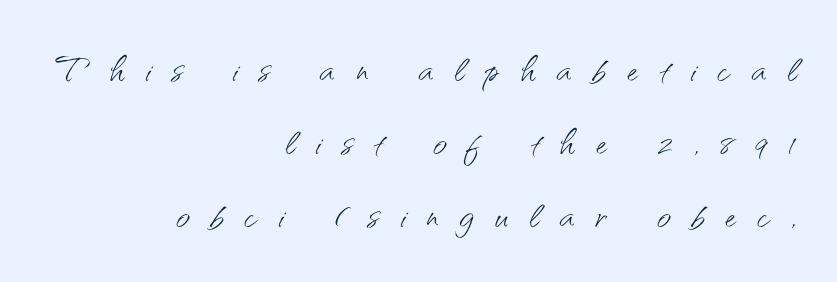
Q: Is the text bold? A: No.
Q: Is the text italic (slanted)? A: Yes.
Q: Is the typeface a serif or a sans-serif typeface? A: Sans-serif.
Q: Is the text underlined? A: No.
Q: How is the paragraph aligned? A: Right-aligned.
Q: Is the spacing between letters normal or unusually wide? A: Unusually wide.
Q: Is the spacing between lines tight, normal or loose? A: Normal.
Q: Width (condensed, normal, or wide)? A: Normal.
Q: Stroke contrast? A: Medium.
Q: x-height? A: Small.
Q: Monospaced? A: No.
